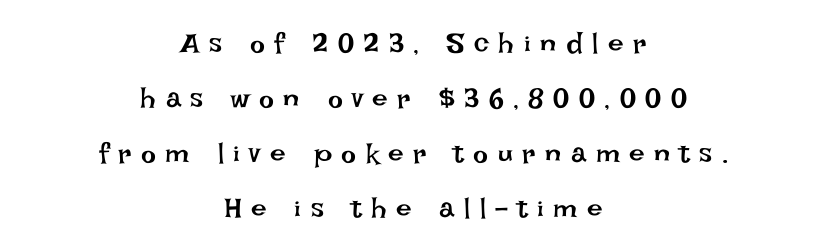
Q: Is the text bold? A: No.
Q: Is the text italic (slanted)? A: No, it is upright.
Q: Is the text underlined? A: No.
Q: How is the paragraph aligned? A: Centered.
Q: Is the spacing between letters normal or unusually wide? A: Unusually wide.
Q: Is the spacing between lines tight, normal or loose? A: Loose.
Q: Width (condensed, normal, or wide)? A: Normal.
Q: Stroke contrast? A: Low.
Q: x-height? A: Large.
Q: Monospaced? A: No.
